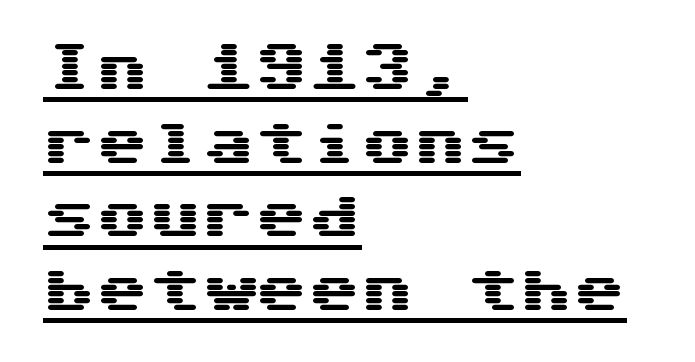
The image shows 53 px wide sans-serif type, upright; set left-aligned, normal line spacing (1.39x), normal letter spacing, underlined; medium stroke contrast and a medium x-height.
